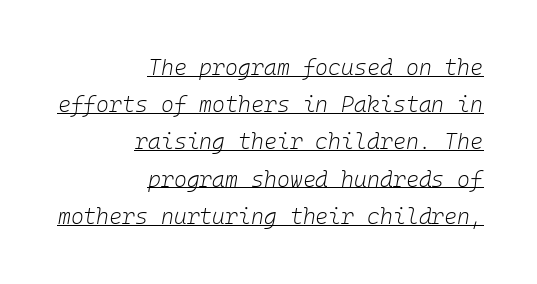
The image shows 22 px text type, italic (leaning right); set right-aligned, normal line spacing (1.69x), normal letter spacing, underlined.
